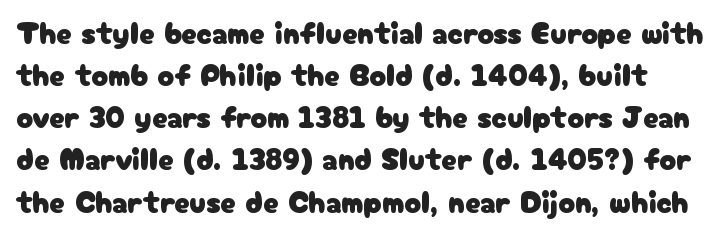
{"serif": "no", "italic": "no", "width": "normal", "stroke_contrast": "low", "x_height": "medium", "monospaced": "no", "underline": "no", "line_spacing": "normal", "line_spacing_ratio": 1.36, "letter_spacing": "normal", "letter_spacing_em": 0.0, "glyph_px": 31}
